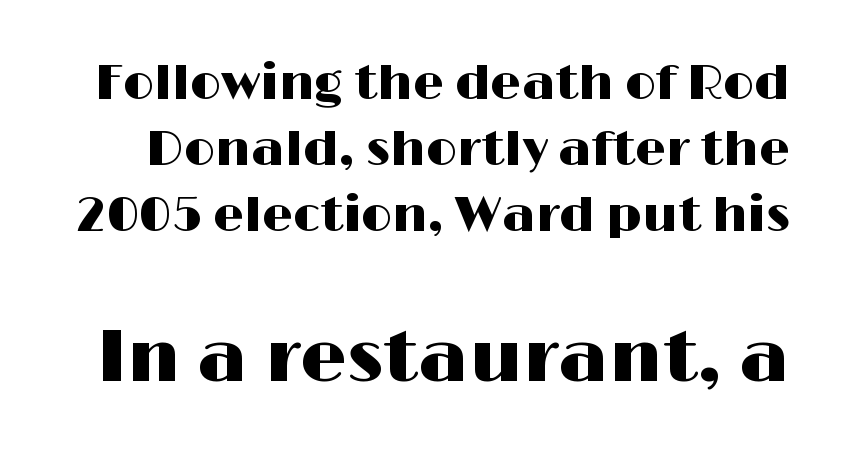
{"serif": "no", "italic": "no", "width": "wide", "stroke_contrast": "high", "x_height": "medium", "monospaced": "no", "underline": "no", "line_spacing": "normal", "line_spacing_ratio": 1.35, "letter_spacing": "normal", "letter_spacing_em": 0.0, "larger_block": "second", "size_ratio": 1.51, "glyph_px": 74}
